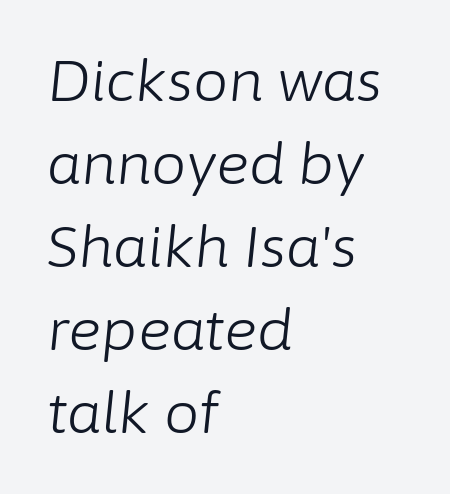
The image shows 56 px light type, italic (leaning right); set left-aligned, normal line spacing (1.48x), normal letter spacing, not underlined; low stroke contrast and a medium x-height.
